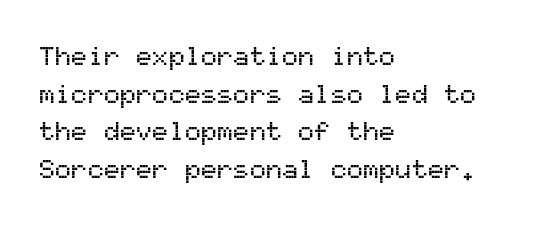
{"italic": "no", "underline": "no", "align": "left", "line_spacing": "normal", "line_spacing_ratio": 1.39, "letter_spacing": "normal", "letter_spacing_em": 0.0, "glyph_px": 27}
